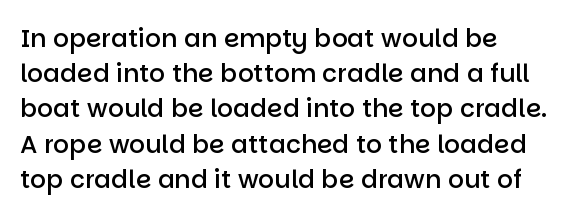
The image shows 25 px text type, upright; set left-aligned, normal line spacing (1.41x), normal letter spacing, not underlined.
